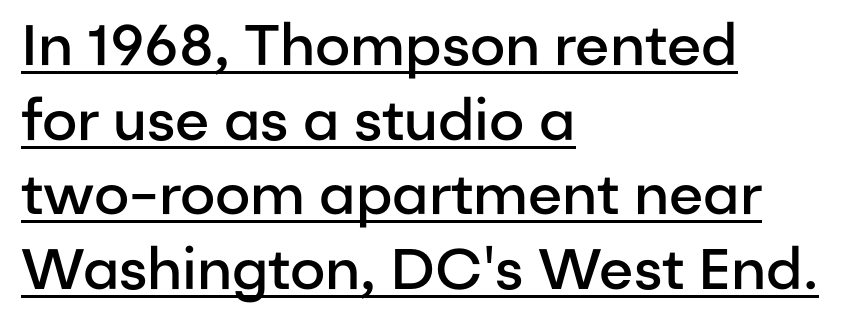
Q: Is the text bold? A: Semi-bold.
Q: Is the text italic (slanted)? A: No, it is upright.
Q: Is the typeface a serif or a sans-serif typeface? A: Sans-serif.
Q: Is the text underlined? A: Yes.
Q: How is the paragraph aligned? A: Left-aligned.
Q: Is the spacing between letters normal or unusually wide? A: Normal.
Q: Is the spacing between lines tight, normal or loose? A: Normal.
Q: Width (condensed, normal, or wide)? A: Normal.
Q: Stroke contrast? A: Low.
Q: x-height? A: Medium.
Q: Monospaced? A: No.
